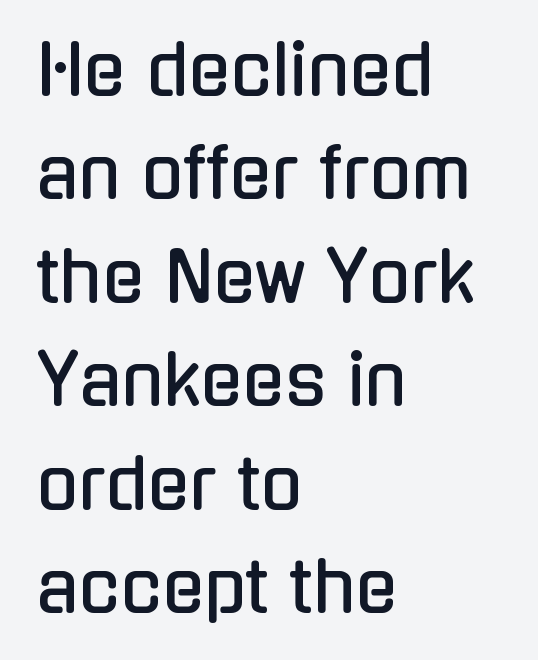
The image shows 69 px condensed sans-serif type, upright; set left-aligned, normal line spacing (1.5x), normal letter spacing, not underlined; low stroke contrast and a medium x-height.
